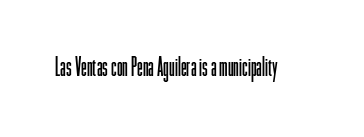
A roman cut, with each character standing at attention. Decoration check: the copy has no underline. The gaps between neighbouring characters are ordinary and unremarkable. Bold? No — there's no thickening of the strokes.
